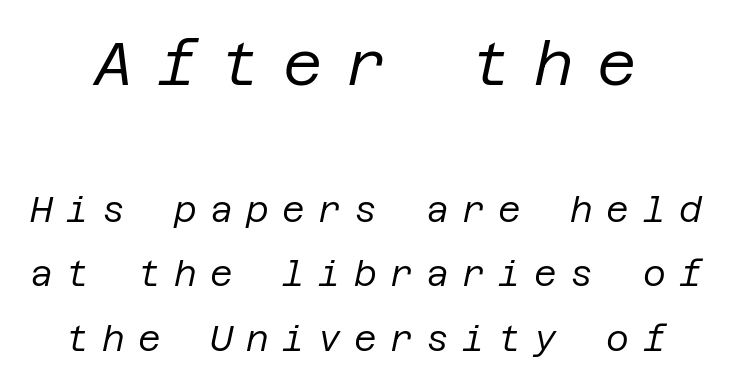
Q: Is the text bold? A: No.
Q: Is the text italic (slanted)? A: Yes, it leans right by about 12 degrees.
Q: Is the text underlined? A: No.
Q: How is the paragraph aligned? A: Centered.
Q: Is the spacing between letters normal or unusually wide? A: Unusually wide.
Q: Which block of text is set in a larger size, the first (top) or the second (bottom)? A: The first (top) one.
Q: Width (condensed, normal, or wide)? A: Normal.
Q: Stroke contrast? A: Low.
Q: x-height? A: Large.
